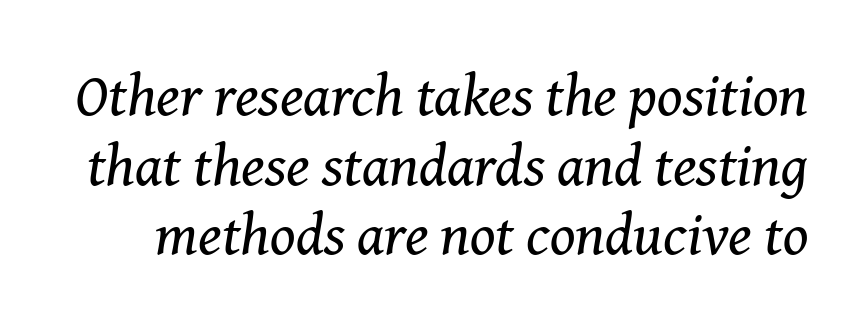
The image shows 59 px regular-weight serif type, italic (leaning right); set line spacing 1.18x, normal letter spacing, not underlined; medium stroke contrast and a medium x-height.
